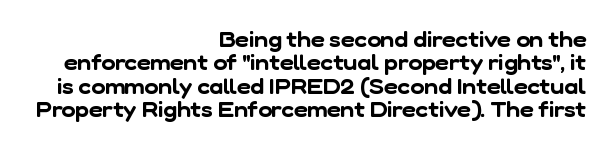
Q: Is the text underlined? A: No.
Q: How is the paragraph aligned? A: Right-aligned.
Q: Is the spacing between letters normal or unusually wide? A: Normal.
Q: Is the spacing between lines tight, normal or loose? A: Tight.
